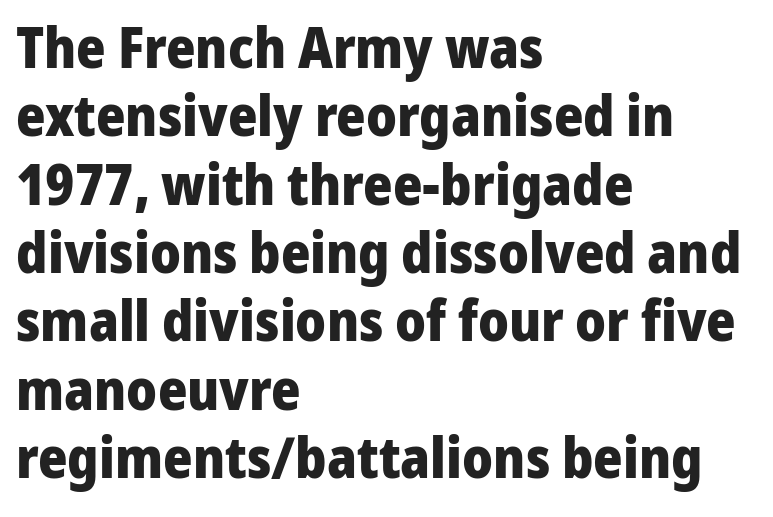
Q: Is the text bold? A: Yes.
Q: Is the text italic (slanted)? A: No, it is upright.
Q: Is the typeface a serif or a sans-serif typeface? A: Sans-serif.
Q: Is the text underlined? A: No.
Q: How is the paragraph aligned? A: Left-aligned.
Q: Is the spacing between letters normal or unusually wide? A: Normal.
Q: Width (condensed, normal, or wide)? A: Normal.
Q: Stroke contrast? A: Low.
Q: x-height? A: Medium.
Q: Monospaced? A: No.
